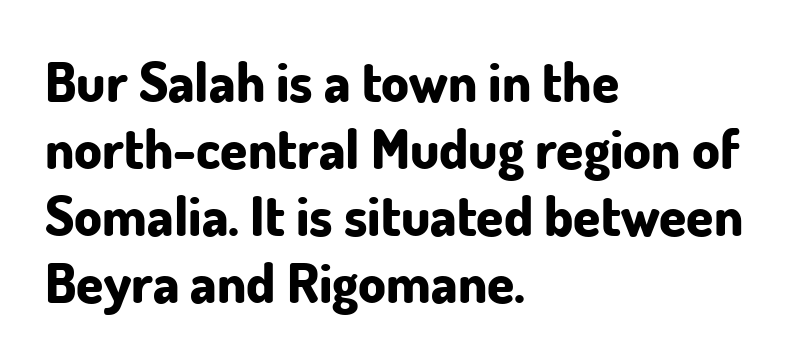
Q: Is the text bold? A: Yes.
Q: Is the text italic (slanted)? A: No, it is upright.
Q: Is the typeface a serif or a sans-serif typeface? A: Sans-serif.
Q: Is the text underlined? A: No.
Q: How is the paragraph aligned? A: Left-aligned.
Q: Is the spacing between letters normal or unusually wide? A: Normal.
Q: Width (condensed, normal, or wide)? A: Normal.
Q: Stroke contrast? A: Low.
Q: x-height? A: Small.
Q: Monospaced? A: No.
